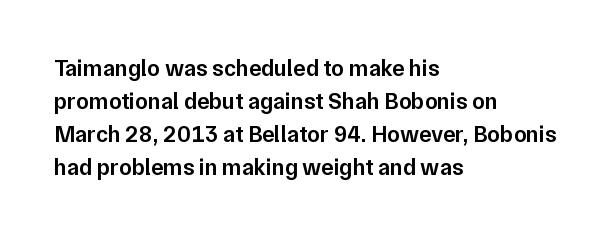
The space beneath each line is pristine and unruled. This rendering leaves character spacing at its baseline value. Designer's note — italics off, roman on. Leftover space on each line is placed entirely after the last word.
